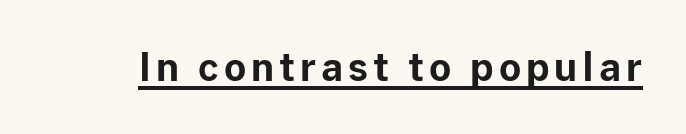
{"serif": "no", "italic": "no", "bold": "yes", "weight": "bold", "width": "normal", "stroke_contrast": "low", "x_height": "medium", "monospaced": "no", "underline": "yes", "glyph_px": 38}
